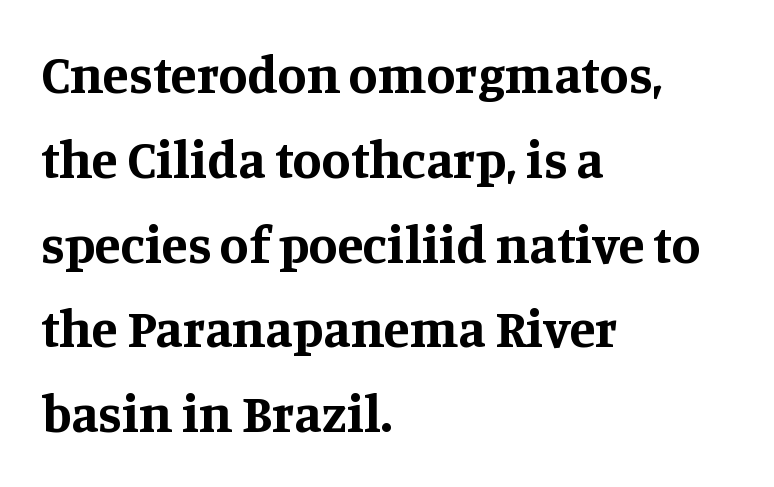
Q: Is the text bold? A: Yes.
Q: Is the text italic (slanted)? A: No, it is upright.
Q: Is the typeface a serif or a sans-serif typeface? A: Serif.
Q: Is the text underlined? A: No.
Q: How is the paragraph aligned? A: Left-aligned.
Q: Is the spacing between letters normal or unusually wide? A: Normal.
Q: Is the spacing between lines tight, normal or loose? A: Normal.
Q: Width (condensed, normal, or wide)? A: Normal.
Q: Stroke contrast? A: Medium.
Q: x-height? A: Large.
Q: Monospaced? A: No.
